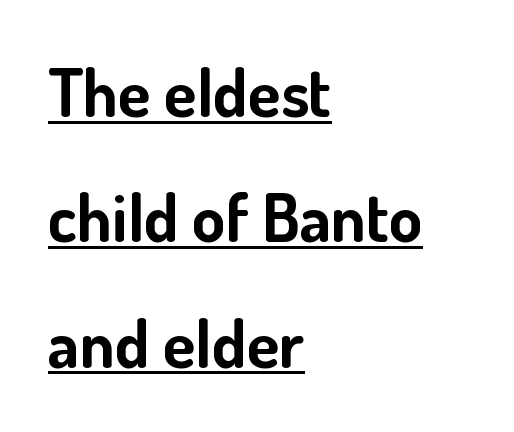
Q: Is the text bold? A: Yes.
Q: Is the text italic (slanted)? A: No, it is upright.
Q: Is the typeface a serif or a sans-serif typeface? A: Sans-serif.
Q: Is the text underlined? A: Yes.
Q: How is the paragraph aligned? A: Left-aligned.
Q: Is the spacing between letters normal or unusually wide? A: Normal.
Q: Width (condensed, normal, or wide)? A: Normal.
Q: Stroke contrast? A: Low.
Q: x-height? A: Small.
Q: Monospaced? A: No.
